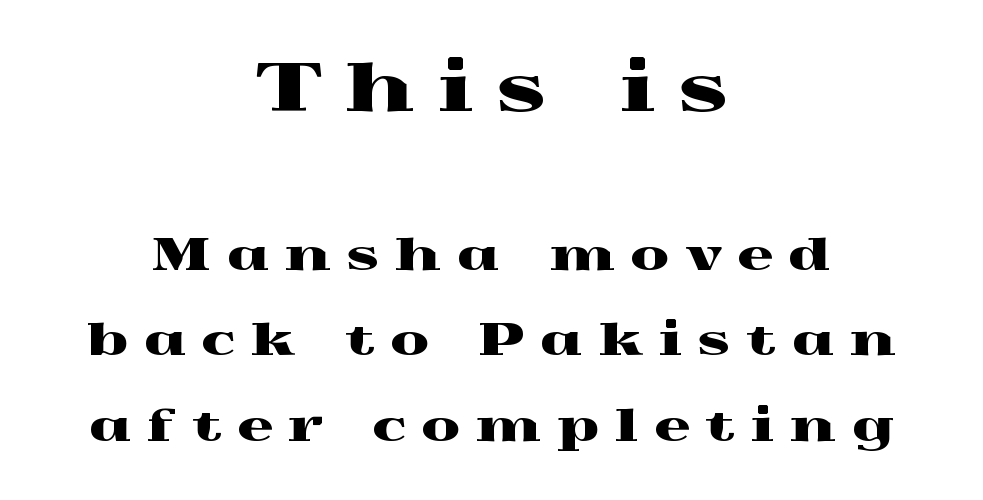
Q: Is the text italic (slanted)? A: No, it is upright.
Q: Is the typeface a serif or a sans-serif typeface? A: Serif.
Q: Is the text underlined? A: No.
Q: How is the paragraph aligned? A: Centered.
Q: Is the spacing between letters normal or unusually wide? A: Unusually wide.
Q: Is the spacing between lines tight, normal or loose? A: Loose.
Q: Which block of text is set in a larger size, the first (top) or the second (bottom)? A: The first (top) one.
Q: Width (condensed, normal, or wide)? A: Wide.
Q: x-height? A: Medium.
Q: Monospaced? A: No.
